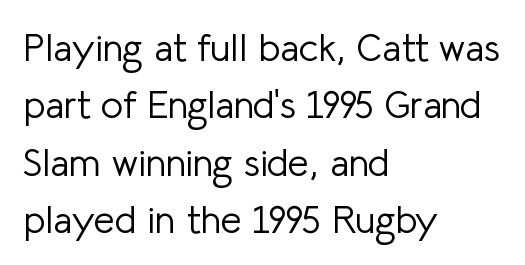
The image shows 38 px light sans-serif type, upright; set left-aligned, normal line spacing (1.51x), normal letter spacing, not underlined; low stroke contrast and a medium x-height.
